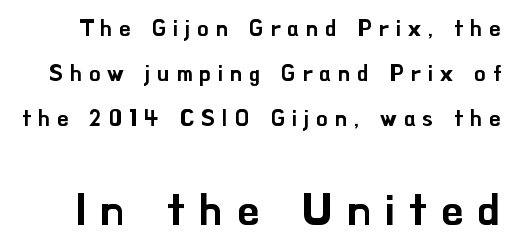
Notice the wide empty band between every row — that's loose leading. A sans-serif font was chosen for this passage. Is this a fixed-width face? No — the glyphs have proportional, varying widths. Of the two passages, the one underneath uses the larger point size. The space directly below the letters is spotless. The passage shown has open, widely tracked lettering throughout.
